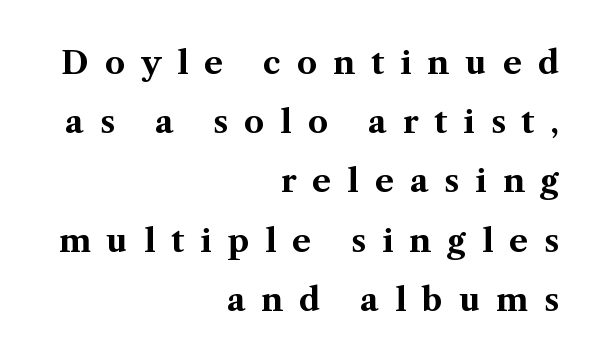
{"serif": "yes", "italic": "no", "bold": "yes", "weight": "bold", "width": "normal", "stroke_contrast": "medium", "x_height": "medium", "monospaced": "no", "underline": "no", "align": "right", "line_spacing_ratio": 1.85, "letter_spacing": "wide", "letter_spacing_em": 0.5, "glyph_px": 32}
